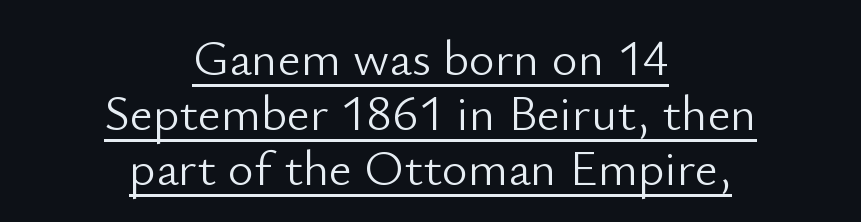
Q: Is the text bold? A: No.
Q: Is the text italic (slanted)? A: No, it is upright.
Q: Is the typeface a serif or a sans-serif typeface? A: Sans-serif.
Q: Is the text underlined? A: Yes.
Q: How is the paragraph aligned? A: Centered.
Q: Is the spacing between letters normal or unusually wide? A: Normal.
Q: Is the spacing between lines tight, normal or loose? A: Tight.
Q: Width (condensed, normal, or wide)? A: Normal.
Q: Stroke contrast? A: Low.
Q: x-height? A: Small.
Q: Monospaced? A: No.
